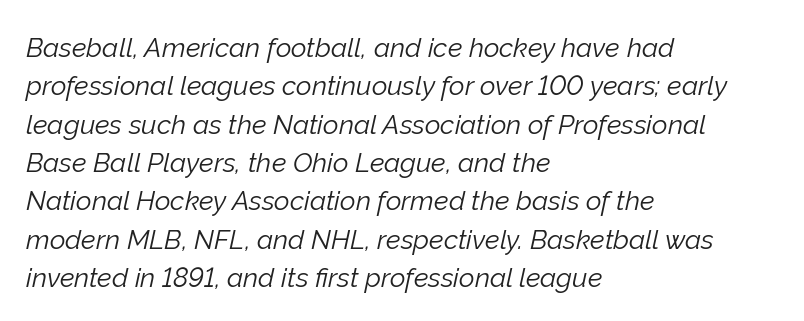
Q: Is the text bold? A: No.
Q: Is the text italic (slanted)? A: Yes, it leans right by about 12 degrees.
Q: Is the text underlined? A: No.
Q: How is the paragraph aligned? A: Left-aligned.
Q: Is the spacing between letters normal or unusually wide? A: Normal.
Q: Is the spacing between lines tight, normal or loose? A: Normal.
